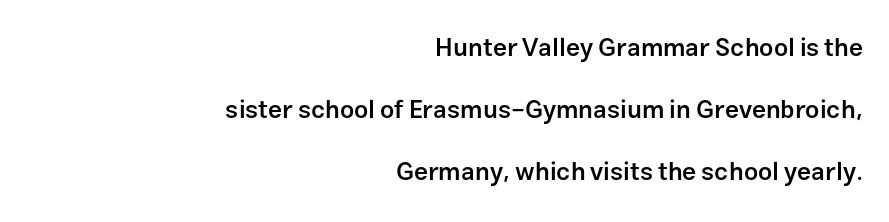
Underlining? Definitely not there. Glyph-to-glyph distance matches everyday printed text. Stems and bowls a touch heavier than normal — semibold. Style check: upright. The lines are quadded right.
